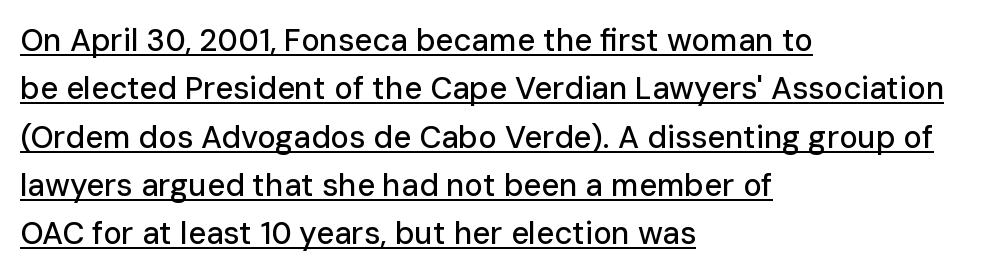
Here the designer chose a conventional face with non-uniform glyph widths. When letters stand straight like this, we call the style roman or upright. Letter spacing: default. The compositor pushed each line to the left boundary.
